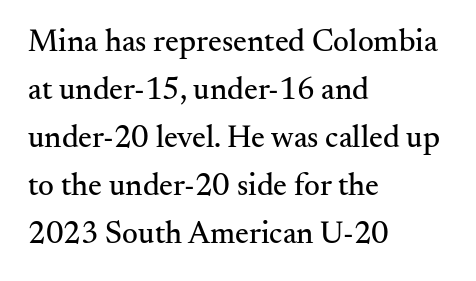
{"serif": "yes", "italic": "no", "width": "normal", "stroke_contrast": "medium", "x_height": "small", "monospaced": "no", "underline": "no", "align": "left", "line_spacing": "normal", "line_spacing_ratio": 1.55, "letter_spacing": "normal", "letter_spacing_em": 0.0, "glyph_px": 31}
